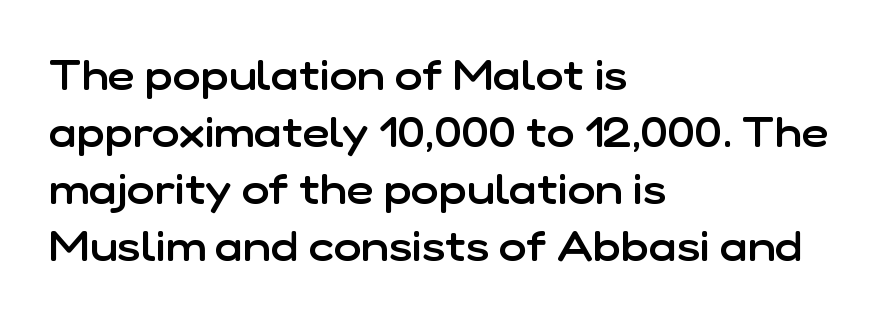
The image shows 42 px semibold sans-serif type, upright; set left-aligned, normal line spacing (1.36x), normal letter spacing, not underlined; low stroke contrast and a medium x-height.
